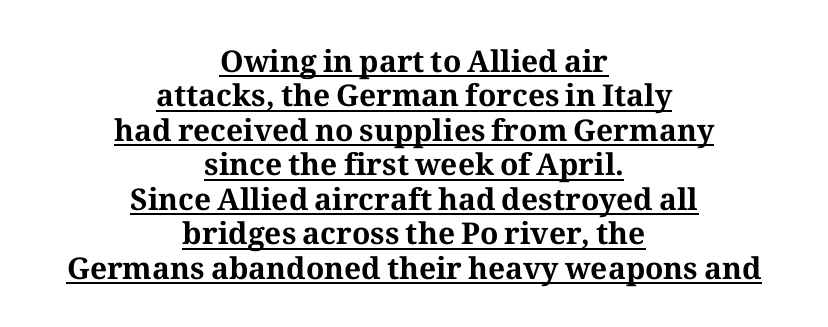
{"serif": "yes", "italic": "no", "bold": "yes", "weight": "bold", "width": "normal", "stroke_contrast": "medium", "x_height": "medium", "monospaced": "no", "underline": "yes", "align": "center", "line_spacing": "tight", "line_spacing_ratio": 1.15, "letter_spacing": "normal", "letter_spacing_em": 0.0, "glyph_px": 30}
